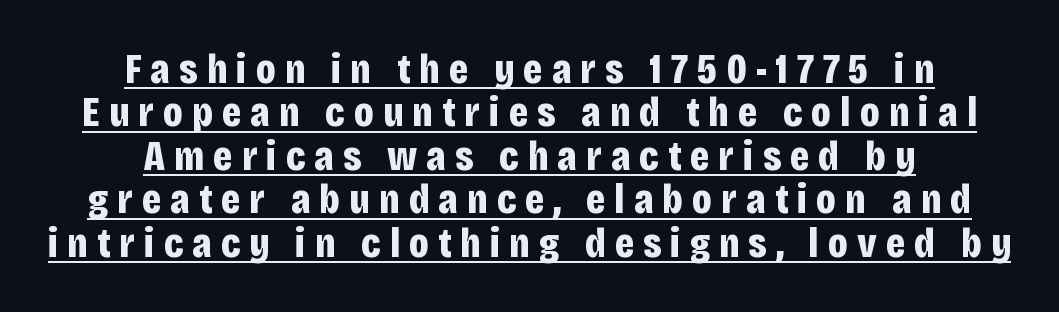
Is the block centered? Yes — each line is placed symmetrically about the middle. The face used here is proportionally spaced, like ordinary book or web type. Reading down the column, the eye jumps only a short way to each next line. Look at the tracking — it's clearly loosened, letters drifting apart. Weight: bold. The text was rendered using a sans face with plain stroke endings.
